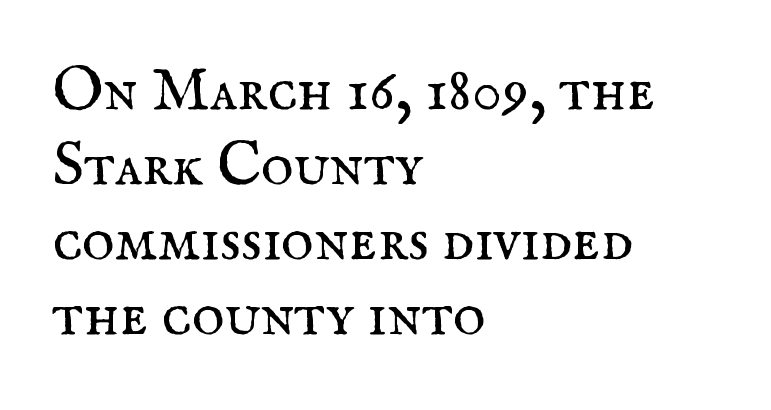
Type without underlining. On a weight scale, this lands at 450 or below. Small tapered or slab feet sit at the stroke ends, so this counts as serif. This is roman type, the default non-slanted kind.
